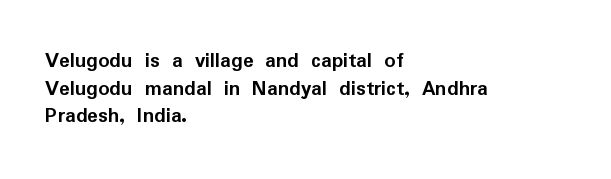
{"italic": "no", "bold": "yes", "underline": "no", "align": "left", "line_spacing": "normal", "line_spacing_ratio": 1.26, "letter_spacing": "normal", "letter_spacing_em": 0.0, "glyph_px": 22}
